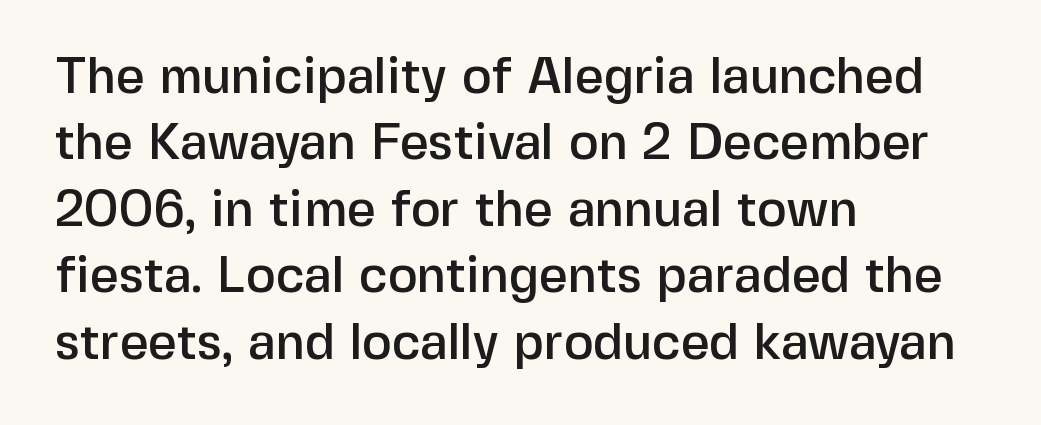
{"serif": "no", "italic": "no", "width": "normal", "stroke_contrast": "low", "x_height": "medium", "monospaced": "no", "underline": "no", "align": "left", "line_spacing": "normal", "line_spacing_ratio": 1.33, "letter_spacing": "normal", "letter_spacing_em": 0.0, "glyph_px": 50}
